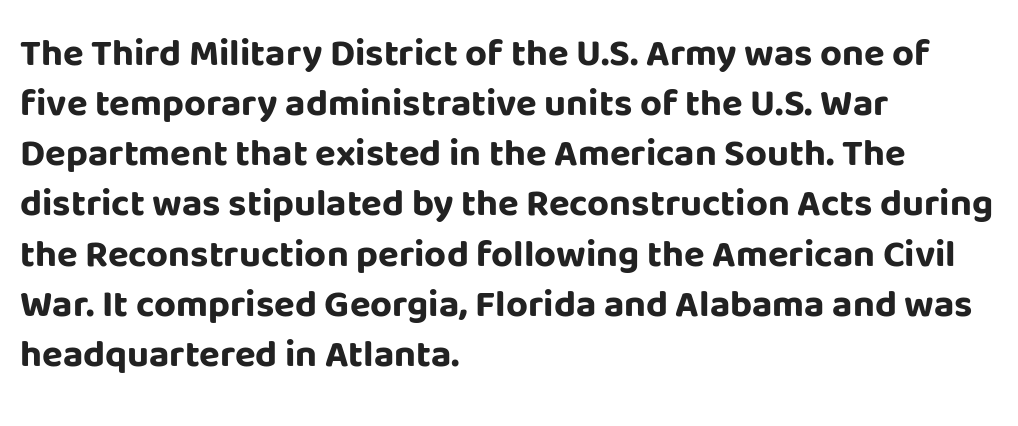
Q: Is the text bold? A: Yes.
Q: Is the text italic (slanted)? A: No, it is upright.
Q: Is the typeface a serif or a sans-serif typeface? A: Sans-serif.
Q: Is the text underlined? A: No.
Q: How is the paragraph aligned? A: Left-aligned.
Q: Is the spacing between letters normal or unusually wide? A: Normal.
Q: Is the spacing between lines tight, normal or loose? A: Normal.
Q: Width (condensed, normal, or wide)? A: Normal.
Q: Stroke contrast? A: Low.
Q: x-height? A: Large.
Q: Monospaced? A: No.
